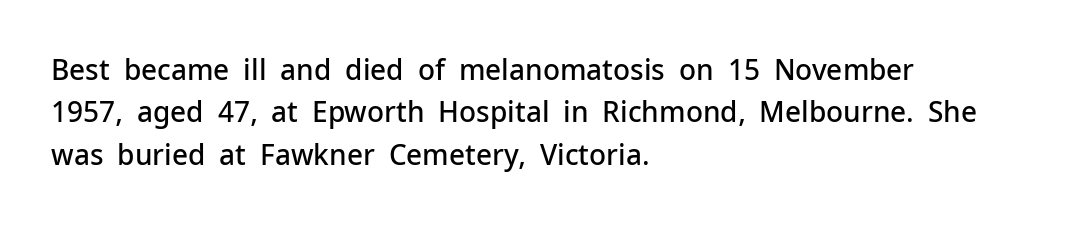
Q: Is the text bold? A: Semi-bold.
Q: Is the text italic (slanted)? A: No, it is upright.
Q: Is the typeface a serif or a sans-serif typeface? A: Sans-serif.
Q: Is the text underlined? A: No.
Q: How is the paragraph aligned? A: Left-aligned.
Q: Is the spacing between letters normal or unusually wide? A: Normal.
Q: Is the spacing between lines tight, normal or loose? A: Normal.
Q: Width (condensed, normal, or wide)? A: Normal.
Q: Stroke contrast? A: Low.
Q: x-height? A: Medium.
Q: Monospaced? A: No.
